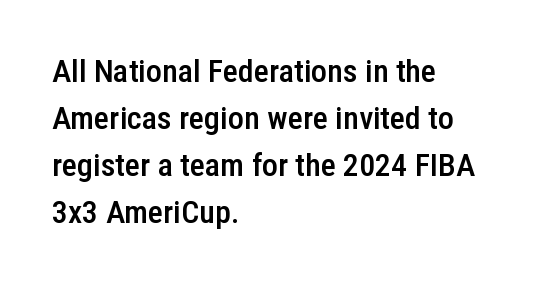
{"serif": "no", "italic": "no", "bold": "semi", "weight": "semibold", "width": "condensed", "stroke_contrast": "low", "x_height": "medium", "monospaced": "no", "underline": "no", "align": "left", "line_spacing": "normal", "line_spacing_ratio": 1.47, "letter_spacing": "normal", "letter_spacing_em": 0.0, "glyph_px": 32}
